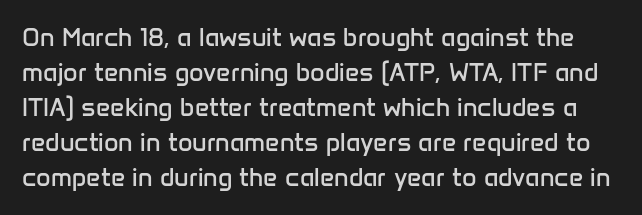
The image shows 25 px text type, upright; set normal line spacing (1.4x), normal letter spacing, not underlined.
